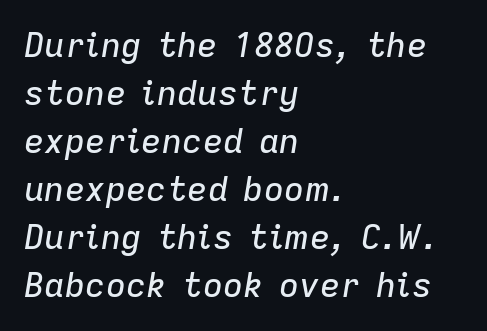
The image shows 34 px text type, italic (leaning right); set left-aligned, normal line spacing (1.41x), normal letter spacing, not underlined; low stroke contrast and a medium x-height.
